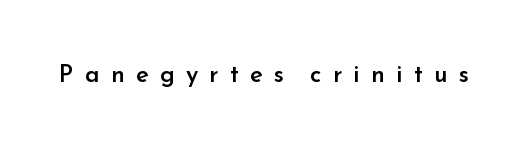
Q: Is the text bold? A: Semi-bold.
Q: Is the text italic (slanted)? A: No, it is upright.
Q: Is the text underlined? A: No.
Q: Is the spacing between letters normal or unusually wide? A: Unusually wide.
